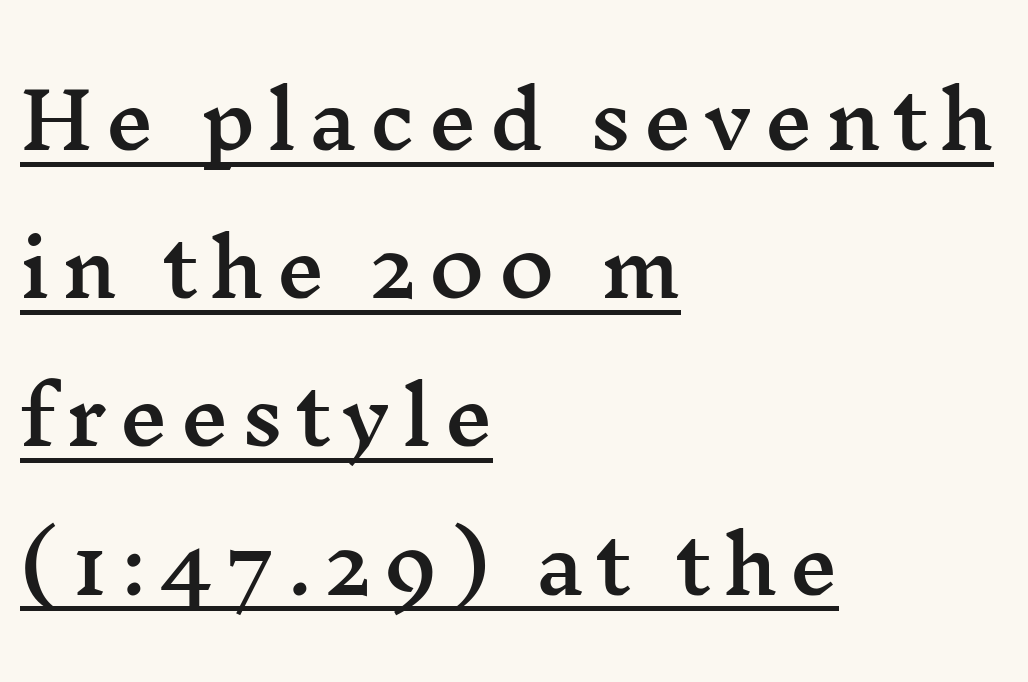
{"serif": "yes", "italic": "no", "width": "wide", "stroke_contrast": "medium", "x_height": "medium", "monospaced": "no", "underline": "yes", "align": "left", "line_spacing": "loose", "line_spacing_ratio": 1.95, "glyph_px": 76}
